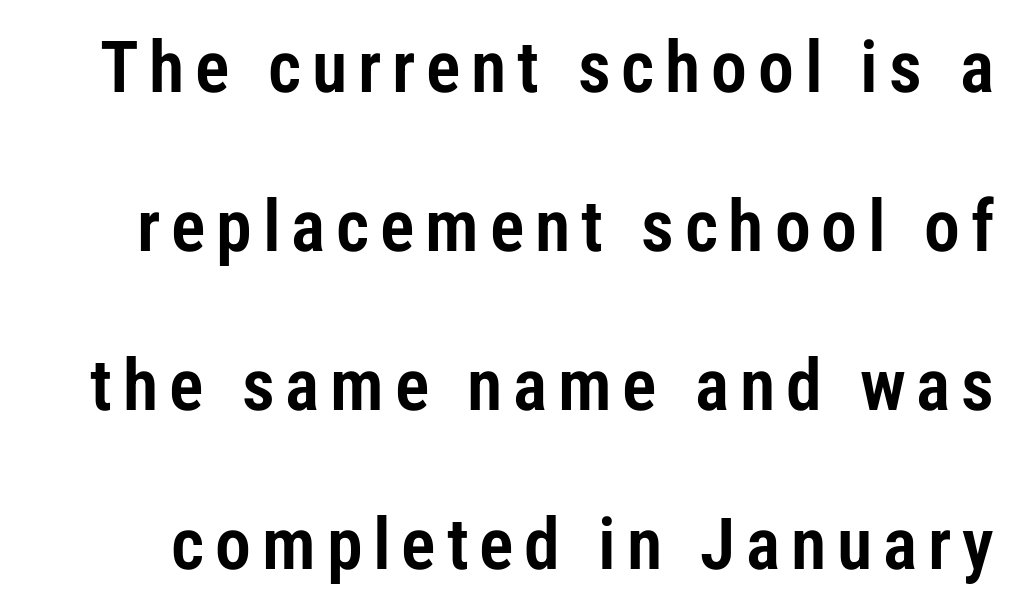
{"serif": "no", "italic": "no", "width": "condensed", "stroke_contrast": "low", "x_height": "medium", "monospaced": "no", "underline": "no", "line_spacing": "loose", "line_spacing_ratio": 2.21, "glyph_px": 72}
